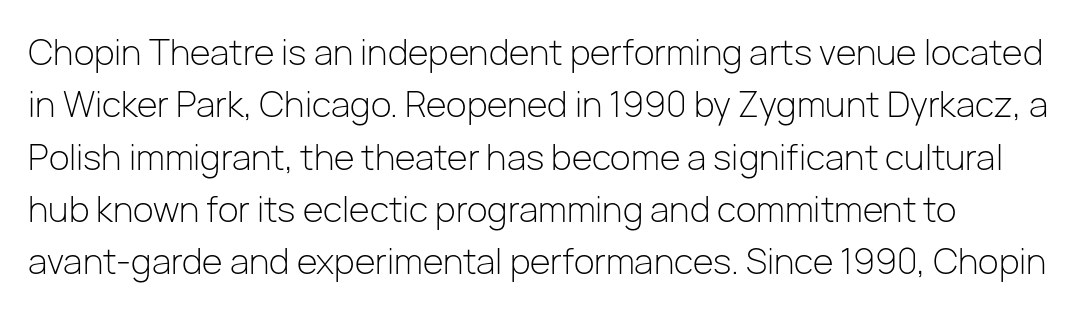
No italicization has been applied; the sample stays upright. The characters are drawn with everyday or finer stroke widths. Font category for this specimen: sans-serif. Observe the ordinary spacing: letters are neighbours, not strangers. Note the varied advance widths — an 'i' is clearly narrower than an 'm'.
